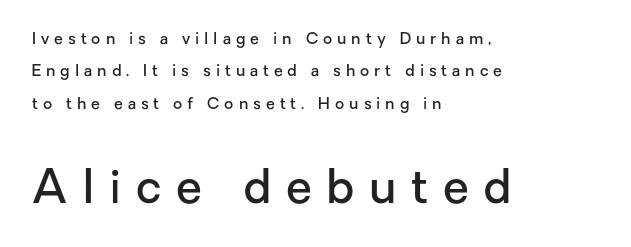
The image shows 47 px semibold sans-serif type, upright; set left-aligned, loose line spacing (2.02x), unusually wide letter spacing (+0.31 em), not underlined; the second (bottom) block is 2.94x larger; low stroke contrast and a medium x-height.
